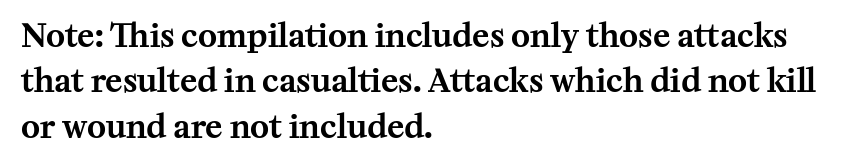
{"serif": "yes", "italic": "no", "width": "normal", "stroke_contrast": "medium", "x_height": "medium", "monospaced": "no", "underline": "no", "align": "left", "line_spacing": "normal", "line_spacing_ratio": 1.42, "letter_spacing": "normal", "letter_spacing_em": 0.0, "glyph_px": 32}
